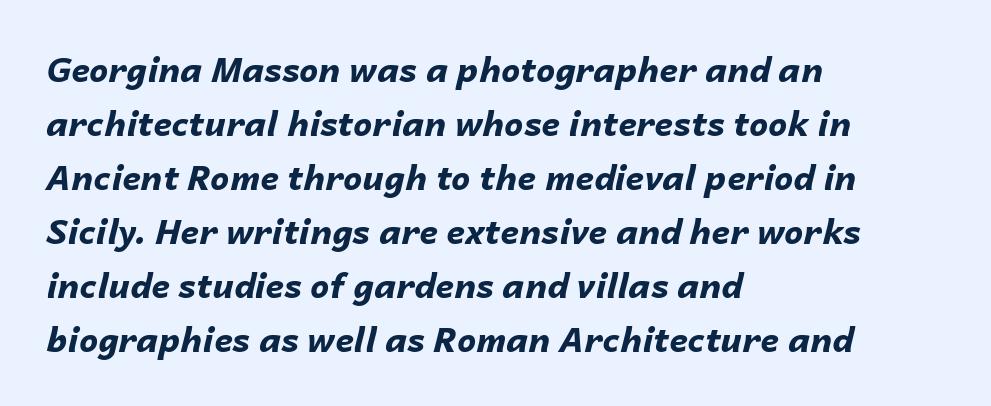
The image shows 34 px bold type, italic (leaning right); set left-aligned, normal line spacing (1.59x), normal letter spacing, not underlined; low stroke contrast and a medium x-height.
